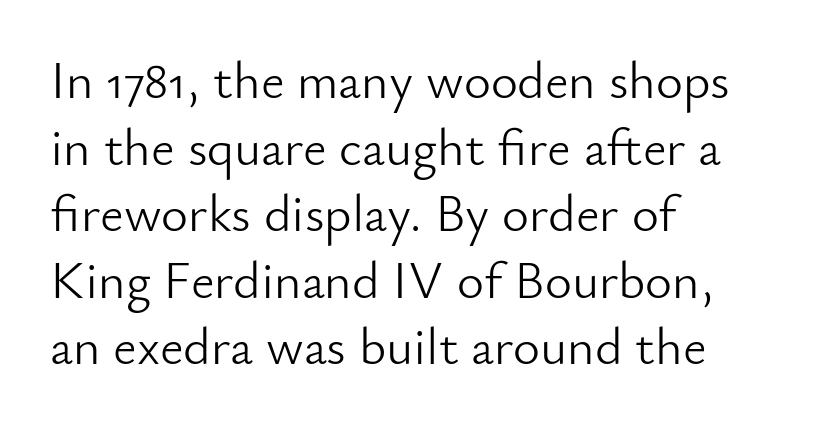
Q: Is the text bold? A: No.
Q: Is the text italic (slanted)? A: No, it is upright.
Q: Is the typeface a serif or a sans-serif typeface? A: Sans-serif.
Q: Is the text underlined? A: No.
Q: How is the paragraph aligned? A: Left-aligned.
Q: Is the spacing between letters normal or unusually wide? A: Normal.
Q: Is the spacing between lines tight, normal or loose? A: Normal.
Q: Width (condensed, normal, or wide)? A: Normal.
Q: Stroke contrast? A: Low.
Q: x-height? A: Small.
Q: Monospaced? A: No.
